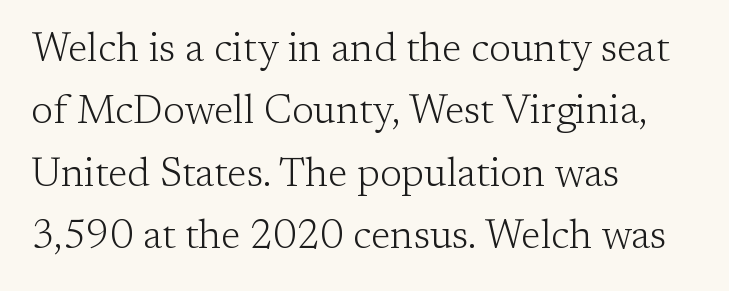
A typesetter would call this leading conventional body-copy spacing. The type family on display is of the serif kind. If you drew a line through each stem, it would be perfectly vertical. The typesetting does not lean heavy: it is not bold. Type without underlining. You could not count columns in this text — the font is proportionally spaced.
